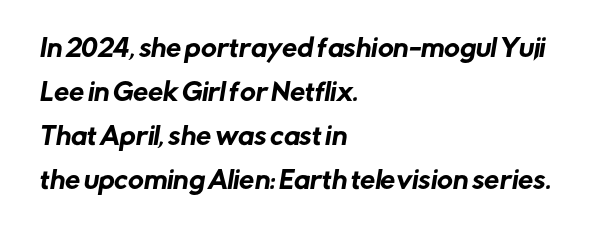
The image shows 24 px text type; set left-aligned, line spacing 1.84x, normal letter spacing, not underlined.
